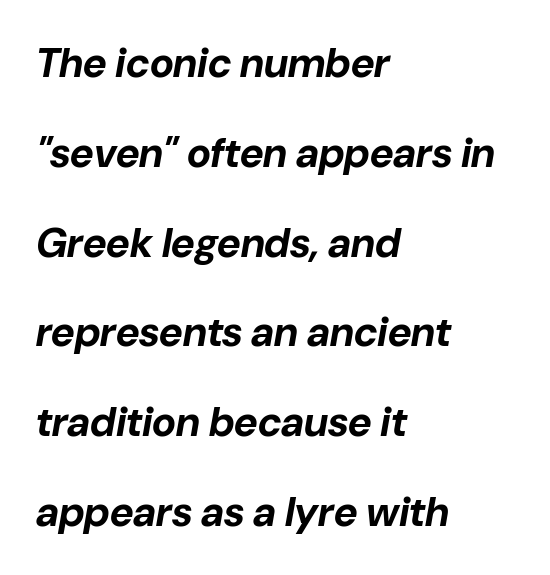
Bold? Absolutely — the strokes are thick and heavy. Is there much room between lines? Yes — plenty of vertical air separates them. Letter spacing: default. Each letter keeps its own natural width here, so spacing adapts to shape.
